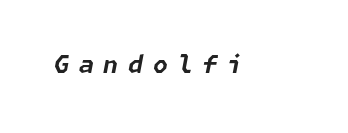
{"italic": "yes", "lean": "right", "slant_degrees": 11, "bold": "yes", "underline": "no", "letter_spacing": "wide", "letter_spacing_em": 0.41, "glyph_px": 24}
